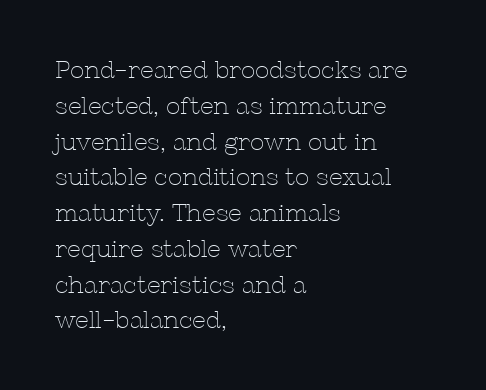
The setting favours the left margin, as ordinary paragraphs usually do. Upright lettering throughout. Letter spacing: default. No chunkiness to these letters — they're not bold.
